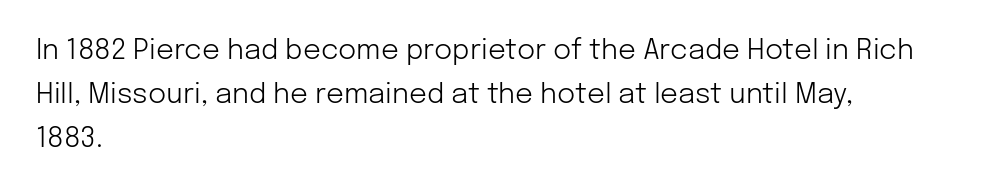
The image shows 28 px light sans-serif type, upright; set left-aligned, normal line spacing (1.57x), normal letter spacing, not underlined; low stroke contrast and a medium x-height.
